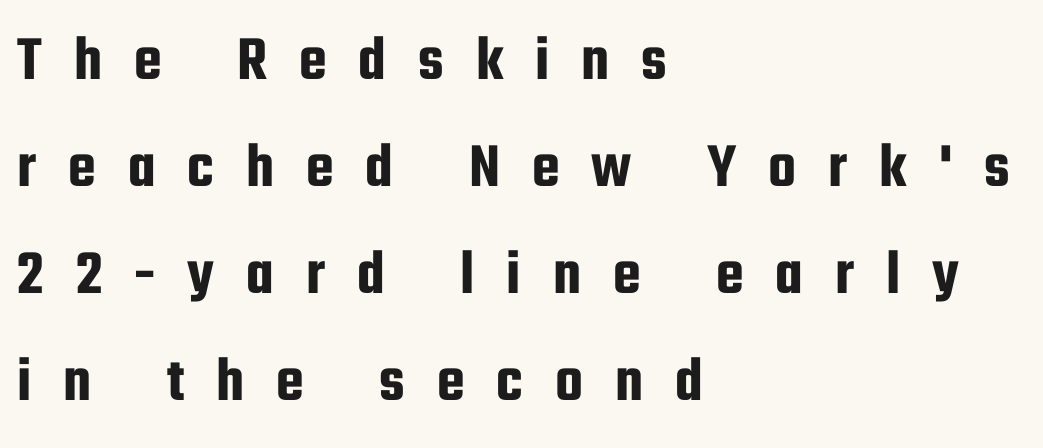
Check under the words: just untouched page. Look at the bottom of the vertical strokes: they stop flat, with no serifs. Students, observe: this is what conventionally led text looks like. Character widths vary here, with narrow letters taking less room than wide ones. These lines have a slow, spaced-out rhythm from letter to letter.
